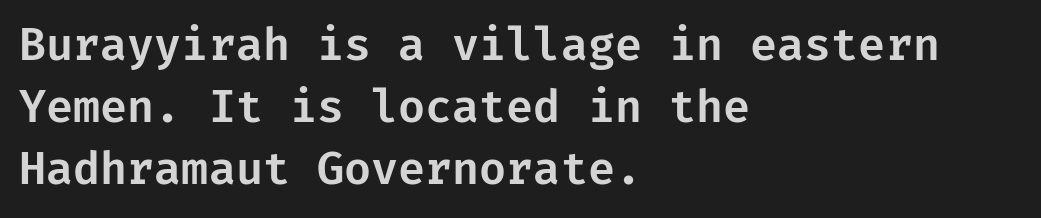
The image shows 44 px sans-serif type, upright; set left-aligned, normal line spacing (1.41x), normal letter spacing, not underlined; low stroke contrast and a medium x-height.
